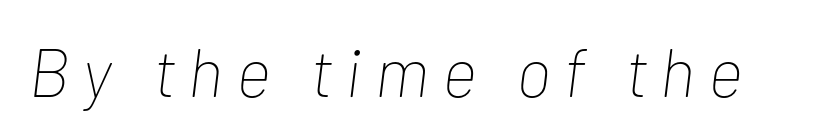
{"italic": "yes", "lean": "right", "slant_degrees": 7, "bold": "no", "weight": "thin", "width": "condensed", "stroke_contrast": "low", "x_height": "medium", "monospaced": "no", "underline": "no", "letter_spacing": "wide", "letter_spacing_em": 0.21, "glyph_px": 68}
